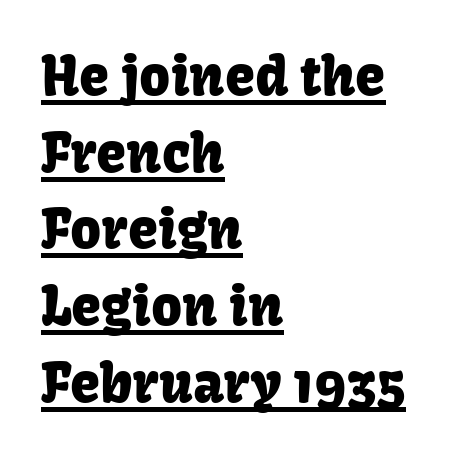
Q: Is the text italic (slanted)? A: No, it is upright.
Q: Is the typeface a serif or a sans-serif typeface? A: Sans-serif.
Q: Is the text underlined? A: Yes.
Q: How is the paragraph aligned? A: Left-aligned.
Q: Is the spacing between letters normal or unusually wide? A: Normal.
Q: Is the spacing between lines tight, normal or loose? A: Normal.
Q: Width (condensed, normal, or wide)? A: Normal.
Q: Stroke contrast? A: Low.
Q: x-height? A: Medium.
Q: Monospaced? A: No.
